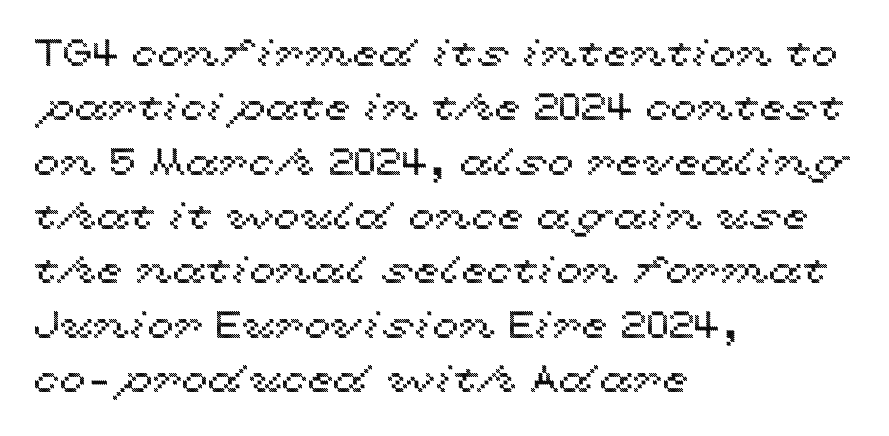
The space between consecutive lines is moderate. The rendering uses natural spacing where letterforms have individual widths. Horizontally, the lines are justified to the leading edge only. Each row of text sits above clean, open space. The type is set solid horizontally, with unmodified tracking.
